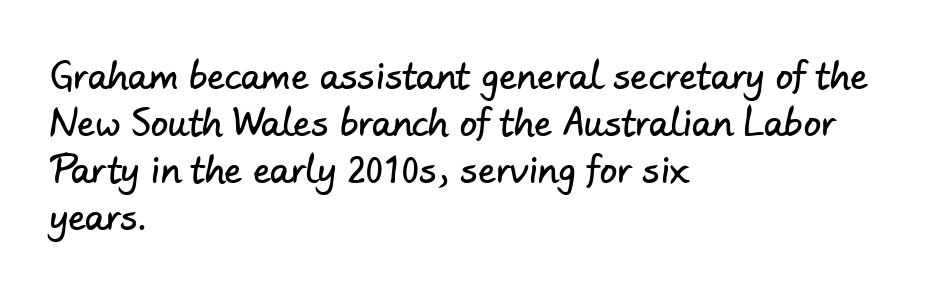
The image shows 35 px sans-serif type; set left-aligned, normal line spacing (1.34x), normal letter spacing, not underlined; low stroke contrast and a small x-height.
